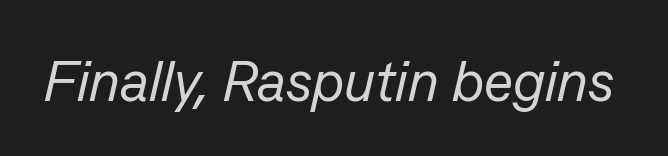
The image shows 57 px regular-weight type, italic (leaning right); set normal letter spacing, not underlined; low stroke contrast and a medium x-height.
